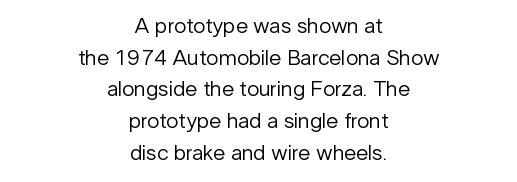
Q: Is the text bold? A: No.
Q: Is the text italic (slanted)? A: No, it is upright.
Q: Is the text underlined? A: No.
Q: How is the paragraph aligned? A: Centered.
Q: Is the spacing between letters normal or unusually wide? A: Normal.
Q: Is the spacing between lines tight, normal or loose? A: Normal.
